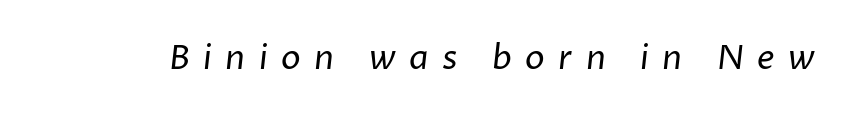
{"serif": "no", "bold": "no", "weight": "regular", "width": "normal", "stroke_contrast": "low", "x_height": "medium", "monospaced": "no", "underline": "no", "letter_spacing": "wide", "letter_spacing_em": 0.41, "glyph_px": 33}
